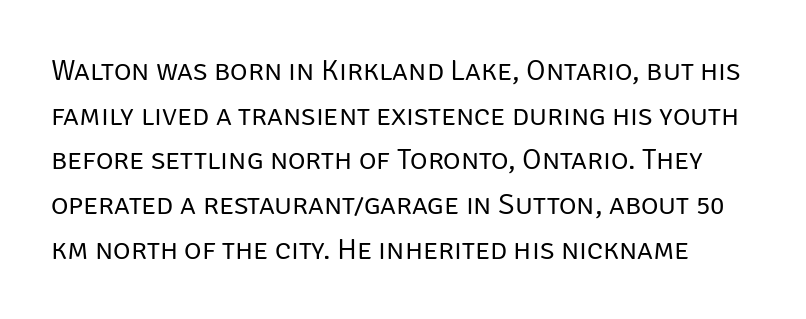
The image shows 30 px regular-weight sans-serif type, upright; set normal line spacing (1.49x), normal letter spacing, not underlined; low stroke contrast and a large x-height.
